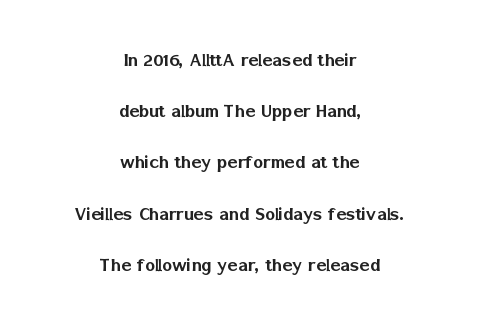
{"italic": "no", "underline": "no", "align": "center", "line_spacing": "loose", "line_spacing_ratio": 2.44, "letter_spacing": "normal", "letter_spacing_em": 0.0, "glyph_px": 21}
